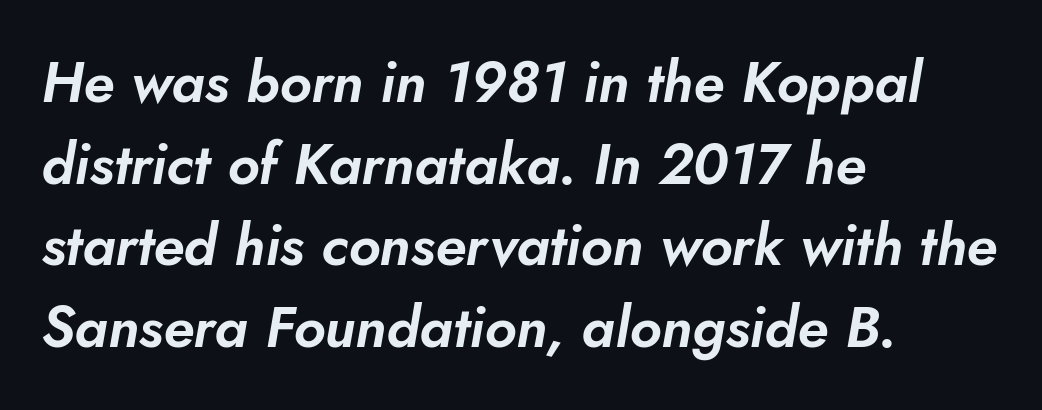
Reading down the column, the eye jumps a familiar distance to each next line. This is oblique type, the kind used for emphasis or titles. Words appear dense and cohesive because spacing is normal. Layout note: lines flush left. Clear beneath every line of the passage. The letters advance in unequal steps, a hallmark of proportional type.
